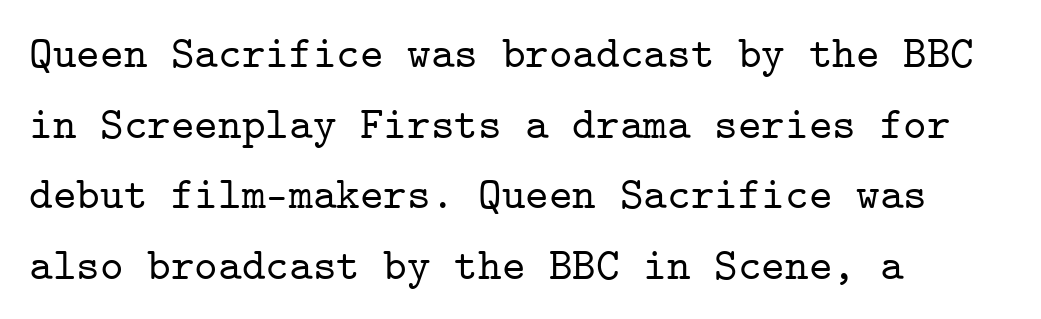
Q: Is the text italic (slanted)? A: No, it is upright.
Q: Is the typeface a serif or a sans-serif typeface? A: Serif.
Q: Is the text underlined? A: No.
Q: How is the paragraph aligned? A: Left-aligned.
Q: Is the spacing between letters normal or unusually wide? A: Normal.
Q: Is the spacing between lines tight, normal or loose? A: Normal.
Q: Width (condensed, normal, or wide)? A: Normal.
Q: Stroke contrast? A: Low.
Q: x-height? A: Medium.
Q: Monospaced? A: Yes.
